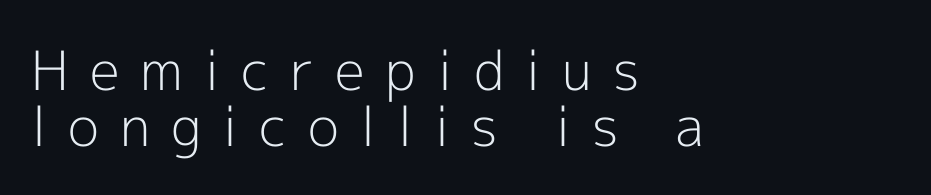
Tracking here is generous; glyphs stand well apart from one another. Descender tails drop into unmarked territory. Notice how the stems are strictly vertical — no italics here. Letters have the restrained weight of plain body copy at most. Think of a printed novel: that variable character pitch is what you see here.
